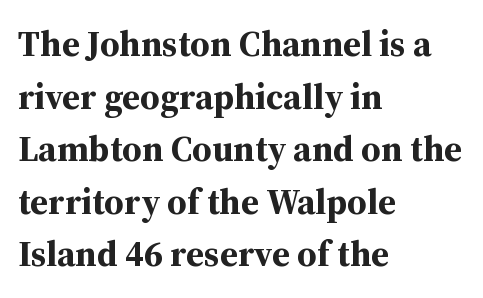
Q: Is the text bold? A: Yes.
Q: Is the text italic (slanted)? A: No, it is upright.
Q: Is the typeface a serif or a sans-serif typeface? A: Serif.
Q: Is the text underlined? A: No.
Q: How is the paragraph aligned? A: Left-aligned.
Q: Is the spacing between letters normal or unusually wide? A: Normal.
Q: Is the spacing between lines tight, normal or loose? A: Normal.
Q: Width (condensed, normal, or wide)? A: Normal.
Q: Stroke contrast? A: Medium.
Q: x-height? A: Medium.
Q: Monospaced? A: No.
